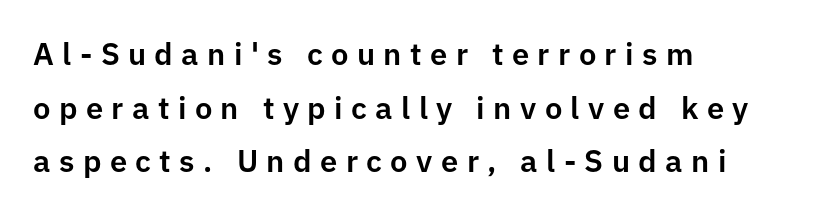
Q: Is the text italic (slanted)? A: No, it is upright.
Q: Is the typeface a serif or a sans-serif typeface? A: Sans-serif.
Q: Is the text underlined? A: No.
Q: How is the paragraph aligned? A: Left-aligned.
Q: Is the spacing between letters normal or unusually wide? A: Unusually wide.
Q: Width (condensed, normal, or wide)? A: Normal.
Q: Stroke contrast? A: Low.
Q: x-height? A: Medium.
Q: Monospaced? A: No.
